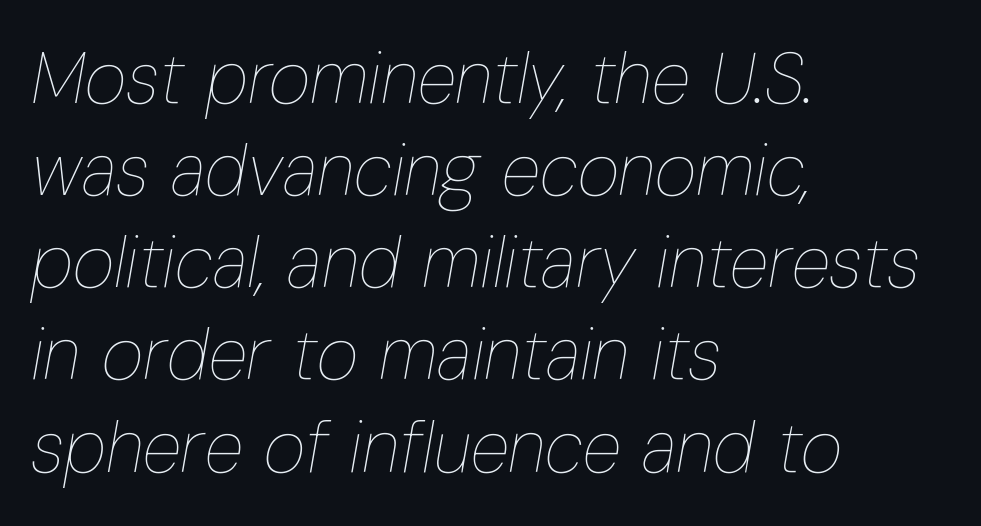
The image shows 72 px thin, condensed type, italic (leaning right); set left-aligned, normal line spacing (1.28x), normal letter spacing, not underlined; low stroke contrast and a medium x-height.
